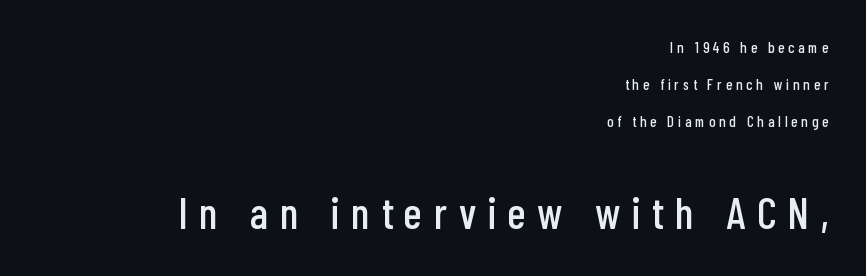
{"serif": "no", "italic": "no", "width": "condensed", "stroke_contrast": "low", "x_height": "medium", "monospaced": "no", "underline": "no", "align": "right", "line_spacing": "loose", "line_spacing_ratio": 2.48, "letter_spacing": "wide", "letter_spacing_em": 0.27, "larger_block": "second", "size_ratio": 2.93, "glyph_px": 44}
